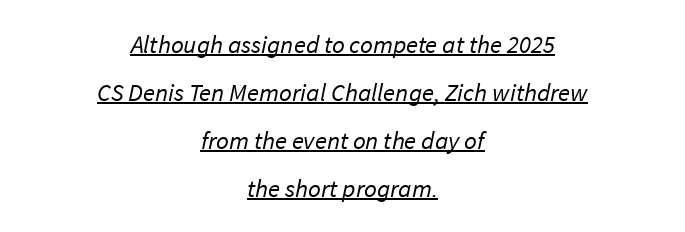
{"bold": "no", "underline": "yes", "align": "center", "line_spacing": "loose", "line_spacing_ratio": 1.92, "letter_spacing": "normal", "letter_spacing_em": 0.0, "glyph_px": 25}
